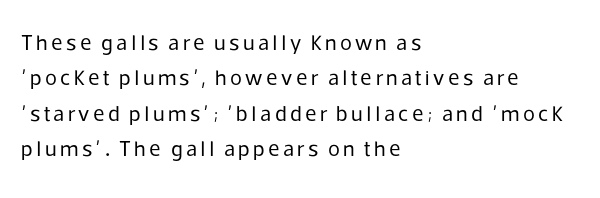
Q: Is the text bold? A: No.
Q: Is the text italic (slanted)? A: No, it is upright.
Q: Is the text underlined? A: No.
Q: How is the paragraph aligned? A: Left-aligned.
Q: Is the spacing between lines tight, normal or loose? A: Normal.
